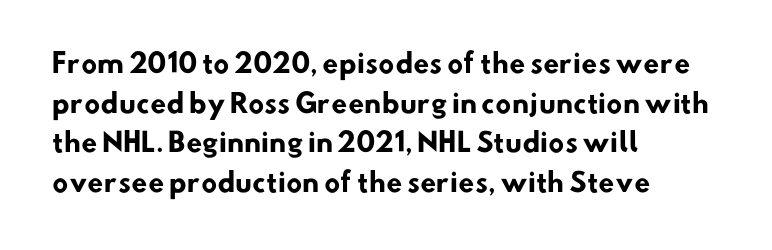
{"bold": "yes", "underline": "no", "align": "left", "line_spacing": "normal", "line_spacing_ratio": 1.52, "letter_spacing": "normal", "letter_spacing_em": 0.0, "glyph_px": 26}
